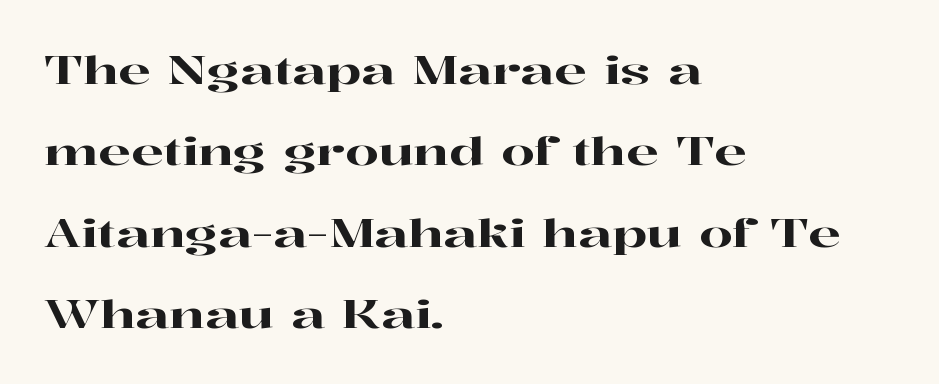
{"serif": "yes", "italic": "no", "width": "wide", "stroke_contrast": "high", "x_height": "medium", "monospaced": "no", "underline": "no", "align": "left", "line_spacing": "loose", "line_spacing_ratio": 2.14, "letter_spacing": "normal", "letter_spacing_em": 0.0, "glyph_px": 38}
